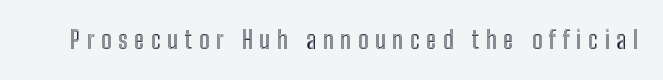
Q: Is the text italic (slanted)? A: No, it is upright.
Q: Is the text underlined? A: No.
Q: Is the spacing between letters normal or unusually wide? A: Unusually wide.
